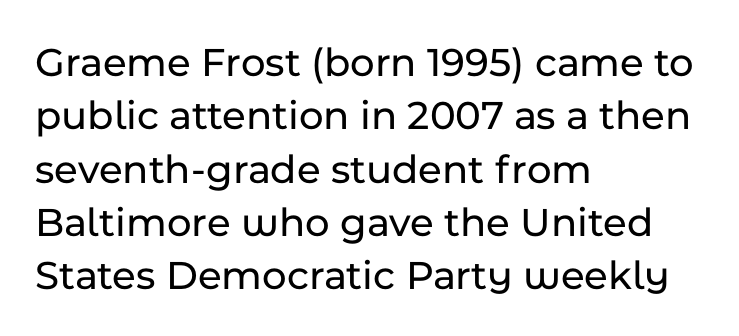
The image shows 42 px sans-serif type, upright; set left-aligned, normal line spacing (1.27x), normal letter spacing, not underlined; low stroke contrast and a medium x-height.
